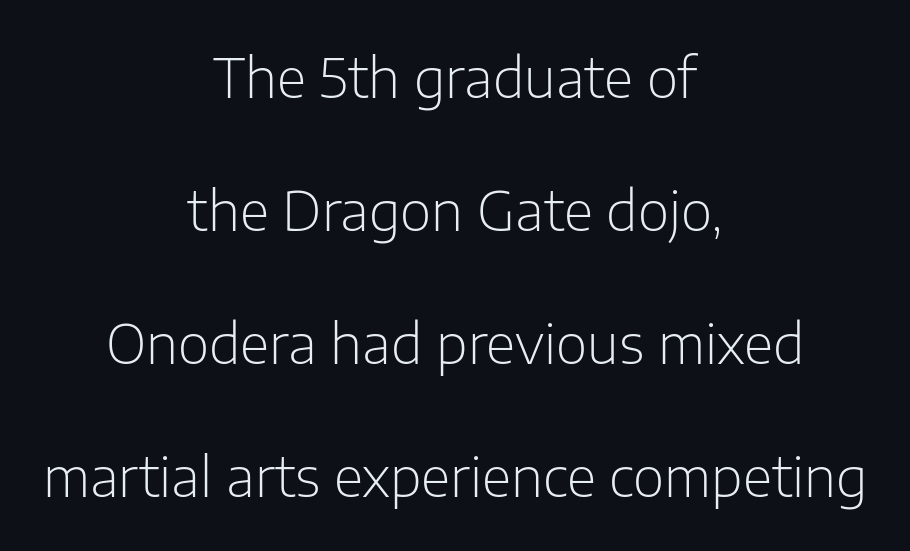
In terms of leading, this rendering errs on the spacious side. The typeface chosen for these lines omits serifs. Nobody touched the tracking dial on this one. Think of a printed novel: that variable character pitch is what you see here. Type without underlining.
